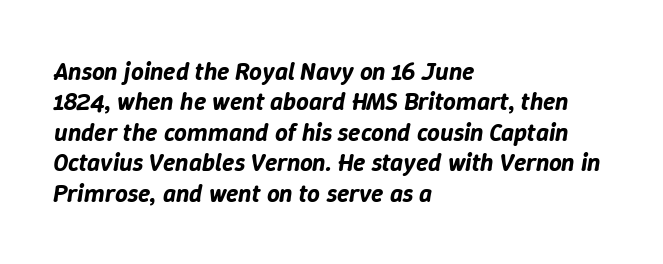
Looking at the ascenders, they clearly lean. The typesetter chose a ragged-right arrangement here. The type is set solid horizontally, with unmodified tracking. Has an underline been added? It has not.
